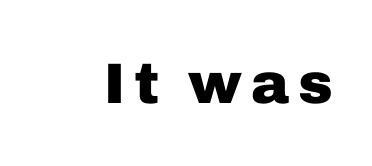
Varying glyph widths throughout — classic text-font behaviour. Words float on clear page, feet unadorned. The characters look thick and weighty, a clear bold. Quick note: not italic, upright.
